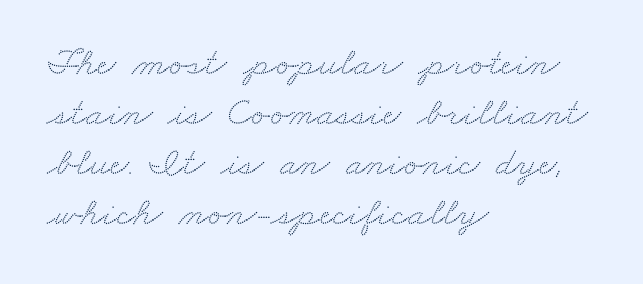
The image shows 40 px wide serif type; set left-aligned, normal line spacing (1.25x), normal letter spacing, not underlined; medium stroke contrast and a small x-height.
